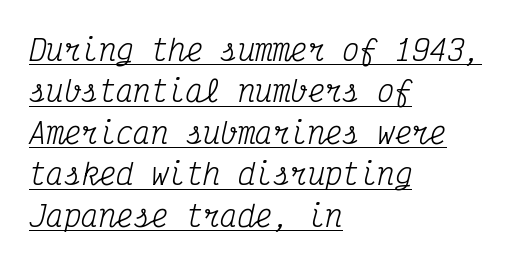
Q: Is the text bold? A: No.
Q: Is the text italic (slanted)? A: Yes, it leans right by about 12 degrees.
Q: Is the typeface a serif or a sans-serif typeface? A: Serif.
Q: Is the text underlined? A: Yes.
Q: How is the paragraph aligned? A: Left-aligned.
Q: Is the spacing between letters normal or unusually wide? A: Normal.
Q: Is the spacing between lines tight, normal or loose? A: Normal.
Q: Width (condensed, normal, or wide)? A: Condensed.
Q: Stroke contrast? A: Medium.
Q: x-height? A: Medium.
Q: Monospaced? A: Yes.
